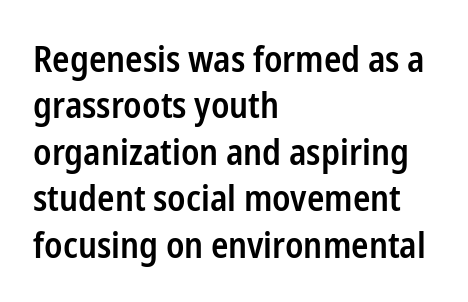
The image shows 36 px semibold, condensed sans-serif type, upright; set left-aligned, normal line spacing (1.29x), normal letter spacing, not underlined; low stroke contrast and a medium x-height.
